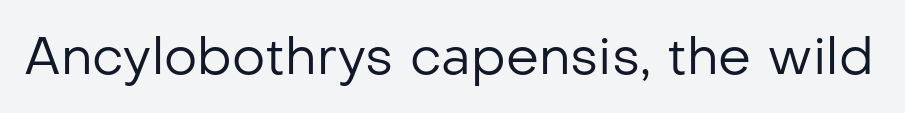
Q: Is the text bold? A: No.
Q: Is the text italic (slanted)? A: No, it is upright.
Q: Is the typeface a serif or a sans-serif typeface? A: Sans-serif.
Q: Is the text underlined? A: No.
Q: Is the spacing between letters normal or unusually wide? A: Normal.
Q: Width (condensed, normal, or wide)? A: Normal.
Q: Stroke contrast? A: Low.
Q: x-height? A: Medium.
Q: Monospaced? A: No.
